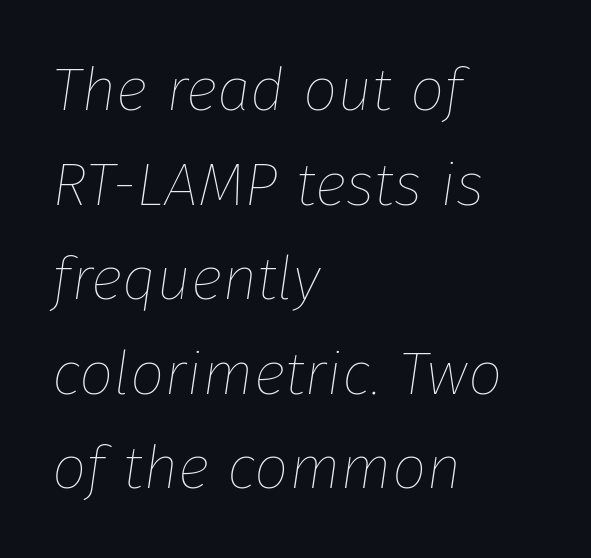
The image shows 61 px thin type, italic (leaning right); set left-aligned, normal line spacing (1.55x), normal letter spacing, not underlined; low stroke contrast and a medium x-height.
